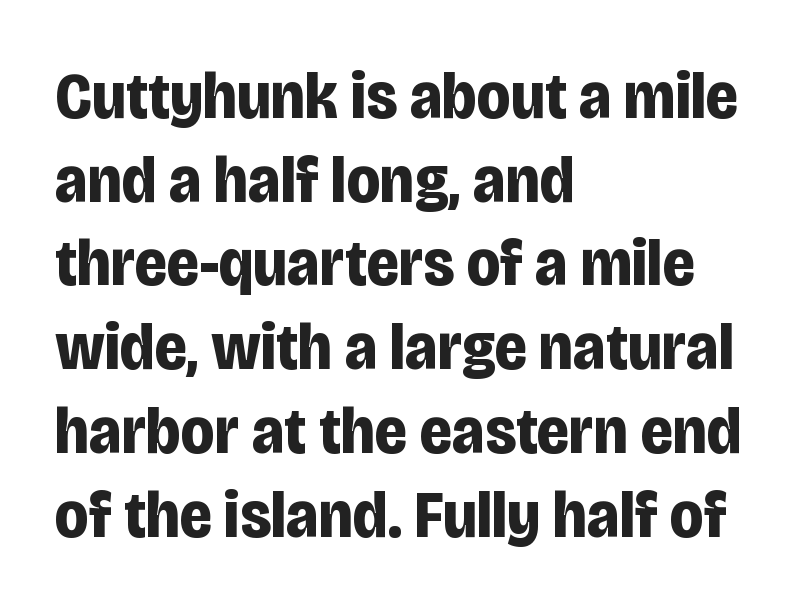
The face used here is rendered with its standard letterfit. A roman cut, with each character standing at attention. Nobody drew a line under any word here. This sample has the flowing, uneven cadence of proportional lettering.
